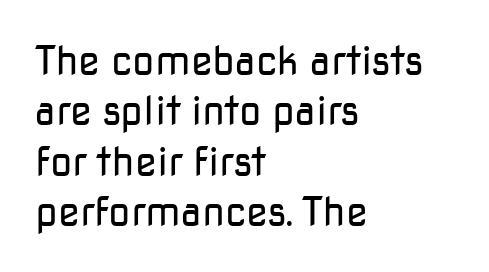
Q: Is the text bold? A: No.
Q: Is the text italic (slanted)? A: No, it is upright.
Q: Is the typeface a serif or a sans-serif typeface? A: Sans-serif.
Q: Is the text underlined? A: No.
Q: How is the paragraph aligned? A: Left-aligned.
Q: Is the spacing between letters normal or unusually wide? A: Normal.
Q: Is the spacing between lines tight, normal or loose? A: Normal.
Q: Width (condensed, normal, or wide)? A: Normal.
Q: Stroke contrast? A: Low.
Q: x-height? A: Medium.
Q: Monospaced? A: No.
